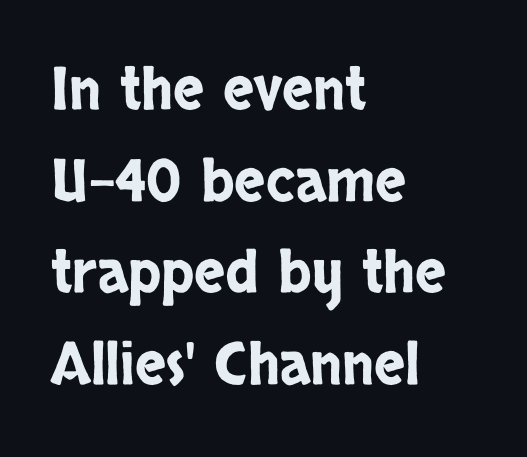
{"serif": "no", "italic": "no", "width": "condensed", "stroke_contrast": "low", "x_height": "large", "monospaced": "no", "underline": "no", "align": "left", "line_spacing": "normal", "line_spacing_ratio": 1.58, "letter_spacing": "normal", "letter_spacing_em": 0.0, "glyph_px": 58}
